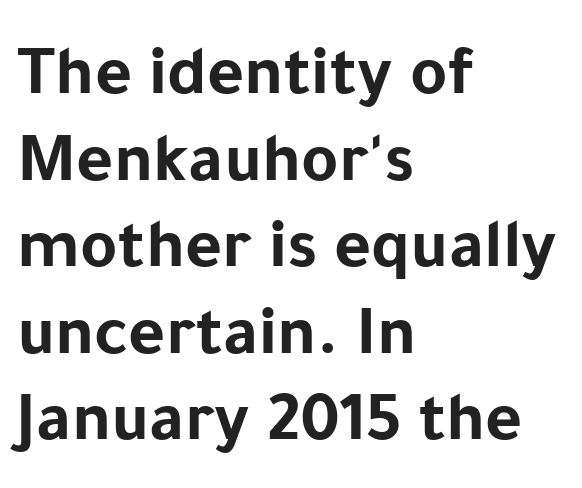
The image shows 71 px bold sans-serif type, upright; set left-aligned, line spacing 1.22x, normal letter spacing, not underlined; low stroke contrast and a medium x-height.
